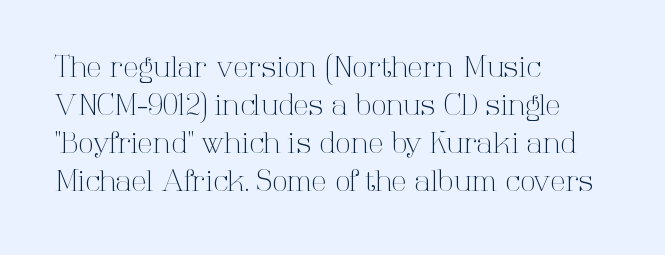
The image shows 28 px light serif type, upright; set left-aligned, normal line spacing (1.36x), normal letter spacing, not underlined; high stroke contrast and a medium x-height.
